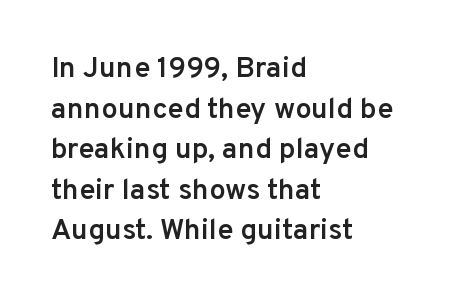
The image shows 29 px semibold sans-serif type, upright; set left-aligned, normal line spacing (1.4x), normal letter spacing, not underlined; low stroke contrast and a medium x-height.
